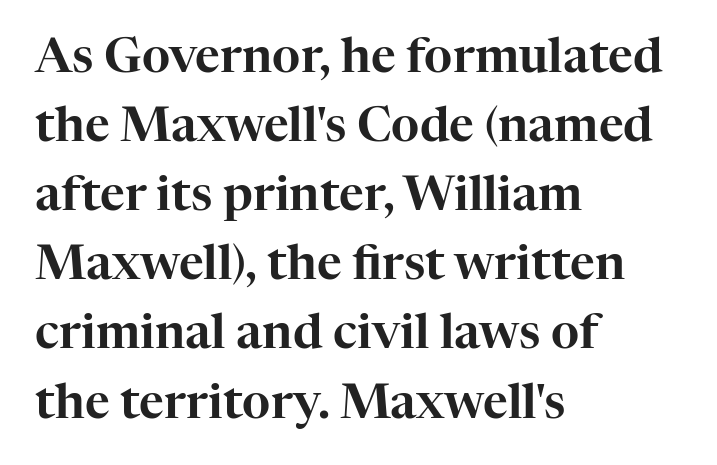
{"serif": "yes", "italic": "no", "width": "normal", "stroke_contrast": "high", "x_height": "medium", "monospaced": "no", "underline": "no", "align": "left", "line_spacing": "normal", "line_spacing_ratio": 1.44, "letter_spacing": "normal", "letter_spacing_em": 0.0, "glyph_px": 48}
